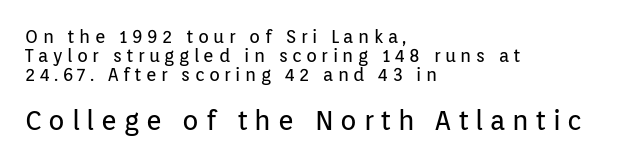
The image shows 27 px text type, upright; set left-aligned, tight line spacing (1.06x), unusually wide letter spacing (+0.25 em), not underlined; the second (bottom) block is 1.5x larger.
